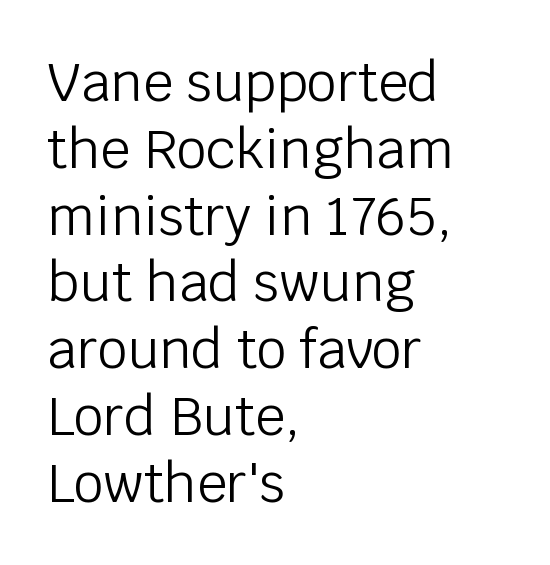
This sample is left-justified, so line endings fall wherever the words run out. The rendering shows plain stroke endings on the letterforms — a sans-serif design. Notice how descenders clear the ascenders below comfortably — that's standard leading. The letters stand straight up with perfectly vertical stems. This sample has the flowing, uneven cadence of proportional lettering.
